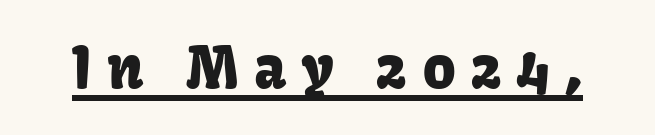
{"serif": "no", "italic": "no", "width": "normal", "stroke_contrast": "low", "x_height": "medium", "monospaced": "no", "underline": "yes", "letter_spacing": "wide", "letter_spacing_em": 0.27, "glyph_px": 56}
